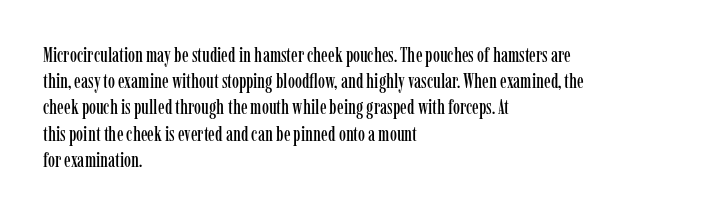
{"italic": "no", "underline": "no", "align": "left", "line_spacing": "normal", "line_spacing_ratio": 1.31, "letter_spacing": "normal", "letter_spacing_em": 0.0, "glyph_px": 20}
